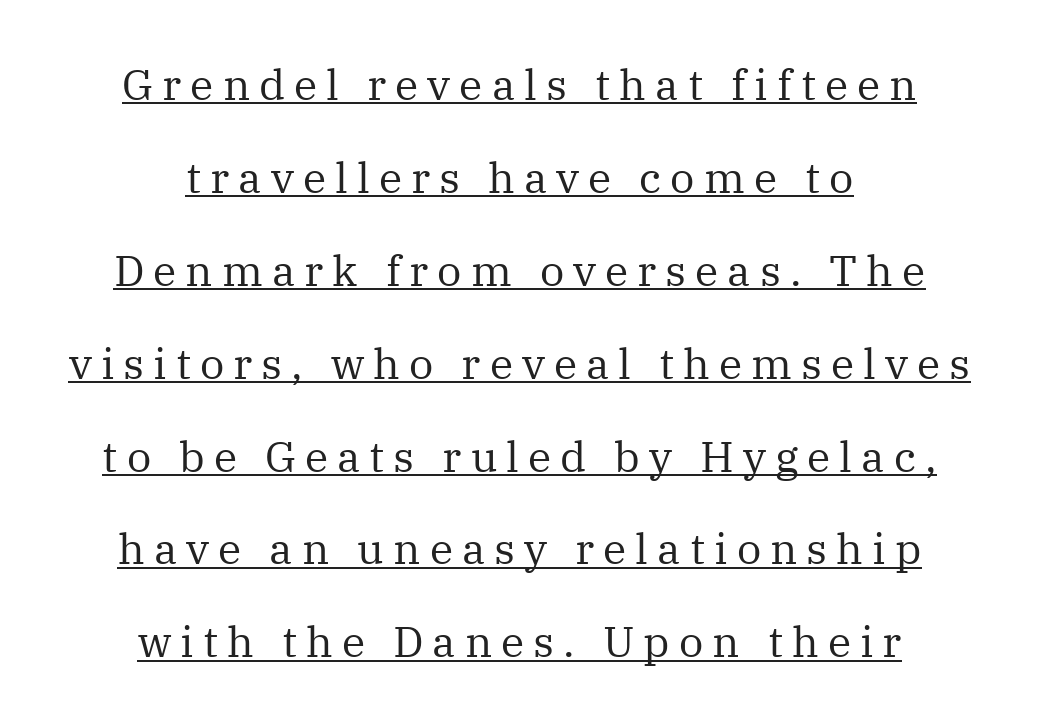
This sample is center-justified, so both line endings float freely. A great deal of white space separates one row of letters from the next. Compared with typical body copy, the letter spacing here is much looser. The letters stand straight up with perfectly vertical stems. Classification — serif.
